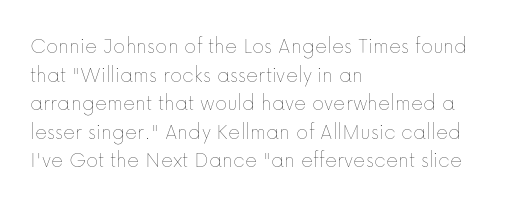
Q: Is the text bold? A: No.
Q: Is the text italic (slanted)? A: No, it is upright.
Q: Is the text underlined? A: No.
Q: How is the paragraph aligned? A: Left-aligned.
Q: Is the spacing between letters normal or unusually wide? A: Normal.
